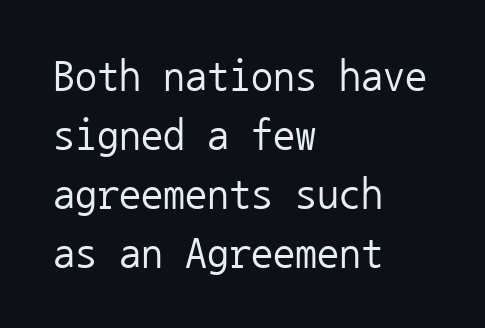
Q: Is the text bold? A: No.
Q: Is the text italic (slanted)? A: No, it is upright.
Q: Is the typeface a serif or a sans-serif typeface? A: Sans-serif.
Q: Is the text underlined? A: No.
Q: How is the paragraph aligned? A: Left-aligned.
Q: Is the spacing between letters normal or unusually wide? A: Normal.
Q: Is the spacing between lines tight, normal or loose? A: Normal.
Q: Width (condensed, normal, or wide)? A: Normal.
Q: Stroke contrast? A: Low.
Q: x-height? A: Medium.
Q: Monospaced? A: Yes.
